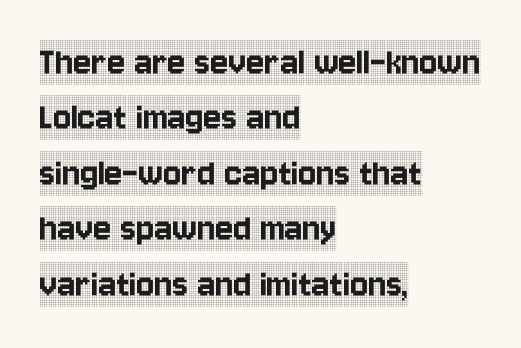
Q: Is the text italic (slanted)? A: No, it is upright.
Q: Is the typeface a serif or a sans-serif typeface? A: Serif.
Q: Is the text underlined? A: No.
Q: How is the paragraph aligned? A: Left-aligned.
Q: Is the spacing between letters normal or unusually wide? A: Normal.
Q: Is the spacing between lines tight, normal or loose? A: Normal.
Q: Width (condensed, normal, or wide)? A: Condensed.
Q: x-height? A: Large.
Q: Monospaced? A: No.
